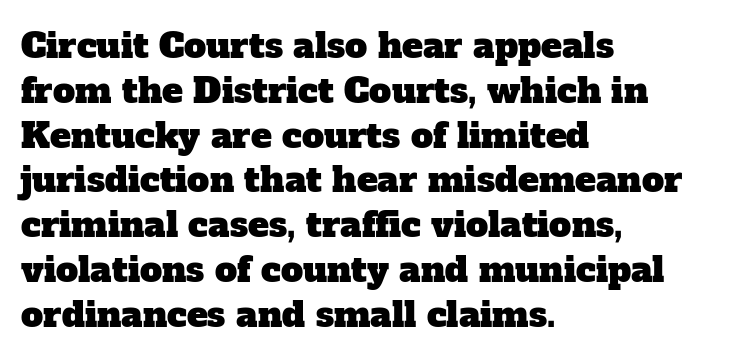
The rendering uses natural spacing where letterforms have individual widths. Between one letter and the next there's only the usual sliver of space. The lines in this sample share a left origin and differ only in where they stop. The typeface chosen for these lines features serifs. This rendering features lettering with no underline. Evenly set lines give the paragraph a standard silhouette.
